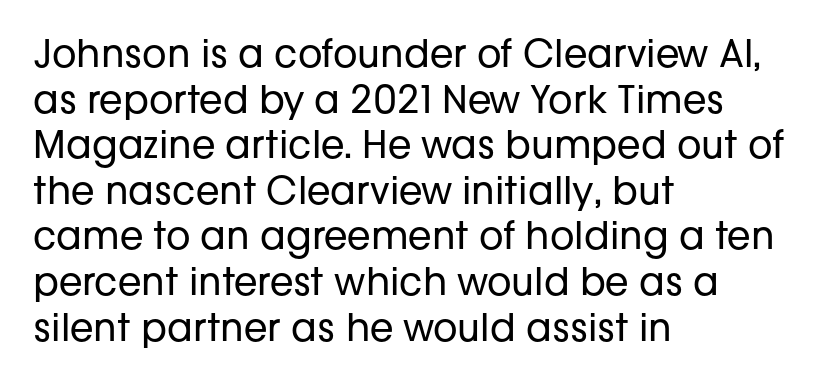
{"serif": "no", "italic": "no", "bold": "no", "weight": "regular", "width": "normal", "stroke_contrast": "low", "x_height": "medium", "monospaced": "no", "underline": "no", "align": "left", "line_spacing_ratio": 1.2, "letter_spacing": "normal", "letter_spacing_em": 0.0, "glyph_px": 38}
